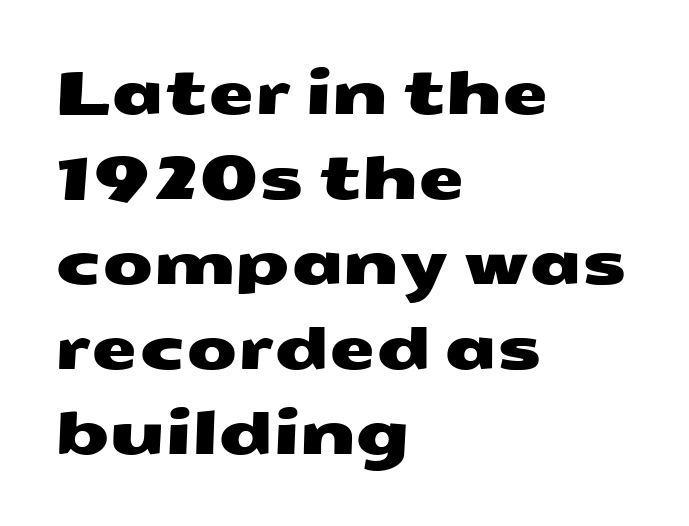
{"serif": "no", "width": "wide", "stroke_contrast": "medium", "x_height": "medium", "monospaced": "no", "underline": "no", "align": "left", "line_spacing": "normal", "line_spacing_ratio": 1.44, "letter_spacing": "normal", "letter_spacing_em": 0.0, "glyph_px": 59}
